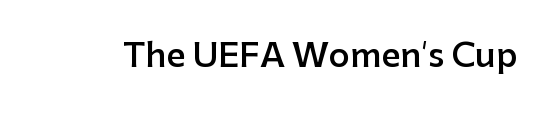
Q: Is the text bold? A: Semi-bold.
Q: Is the text italic (slanted)? A: No, it is upright.
Q: Is the typeface a serif or a sans-serif typeface? A: Sans-serif.
Q: Is the text underlined? A: No.
Q: Is the spacing between letters normal or unusually wide? A: Normal.
Q: Width (condensed, normal, or wide)? A: Normal.
Q: Stroke contrast? A: Low.
Q: x-height? A: Medium.
Q: Monospaced? A: No.
